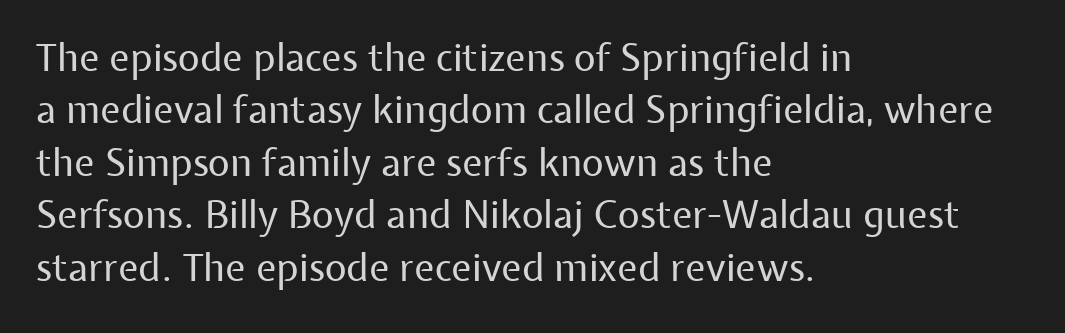
The image shows 38 px regular-weight sans-serif type, upright; set left-aligned, normal line spacing (1.38x), normal letter spacing, not underlined; low stroke contrast and a medium x-height.
